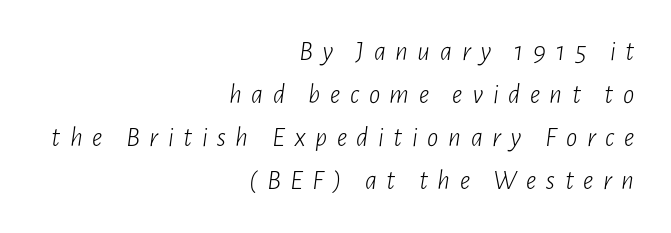
Q: Is the text bold? A: No.
Q: Is the text italic (slanted)? A: Yes, it leans right by about 7 degrees.
Q: Is the text underlined? A: No.
Q: How is the paragraph aligned? A: Right-aligned.
Q: Is the spacing between letters normal or unusually wide? A: Unusually wide.
Q: Is the spacing between lines tight, normal or loose? A: Normal.
Q: Width (condensed, normal, or wide)? A: Condensed.
Q: Stroke contrast? A: Low.
Q: x-height? A: Medium.
Q: Monospaced? A: No.
